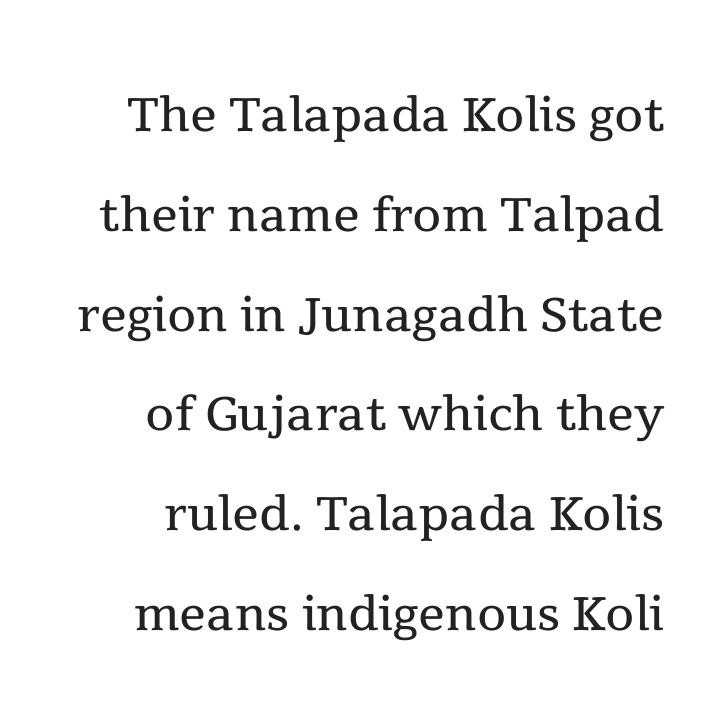
The image shows 67 px regular-weight serif type, upright; set right-aligned, normal line spacing (1.49x), normal letter spacing, not underlined; a medium x-height.
